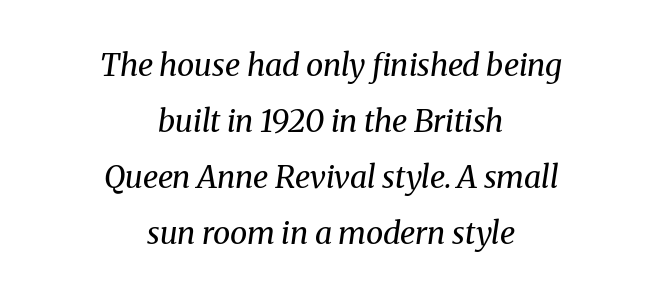
In CSS terms this would be text-align: center. A quiet, ordinary-to-light weight characterises the typeface. There's an unmistakable incline to the writing here. Standard letterfit; no display-style spreading of the glyphs. The passage shown is typed in a proportional face where columns would drift. This sample uses a serif face.
